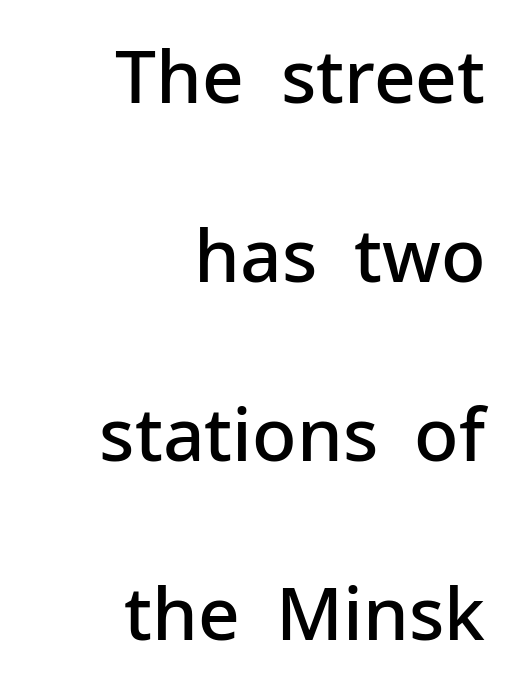
The image shows 73 px semibold sans-serif type, upright; set right-aligned, loose line spacing (2.45x), normal letter spacing, not underlined; low stroke contrast and a medium x-height.
